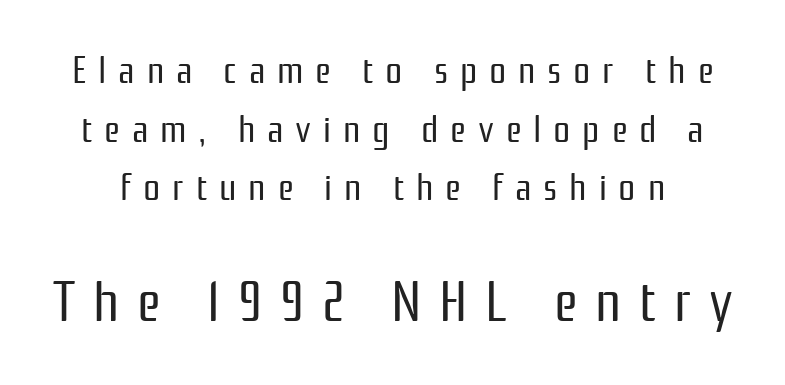
Q: Is the text bold? A: No.
Q: Is the text italic (slanted)? A: No, it is upright.
Q: Is the typeface a serif or a sans-serif typeface? A: Sans-serif.
Q: Is the text underlined? A: No.
Q: Is the spacing between letters normal or unusually wide? A: Unusually wide.
Q: Is the spacing between lines tight, normal or loose? A: Normal.
Q: Which block of text is set in a larger size, the first (top) or the second (bottom)? A: The second (bottom) one.
Q: Width (condensed, normal, or wide)? A: Condensed.
Q: Stroke contrast? A: Low.
Q: x-height? A: Medium.
Q: Monospaced? A: No.
